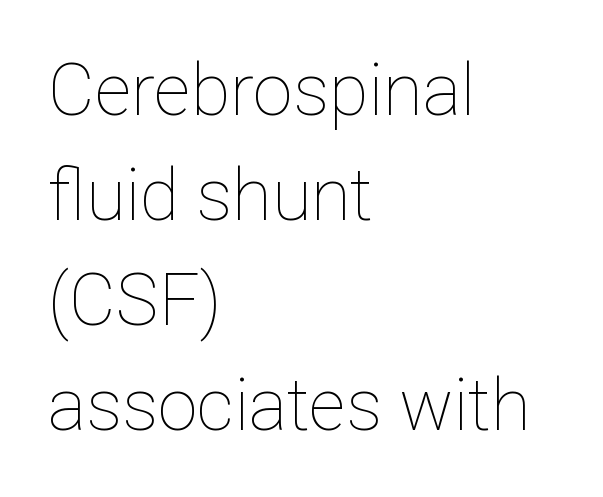
Plain, unruled lines of type. This sample keeps an unexceptional amount of space between lines. These lines were composed using upright roman letters. Ink coverage per letter is moderate at most. Spacing verdict: proportional, widths tailored to each character.
